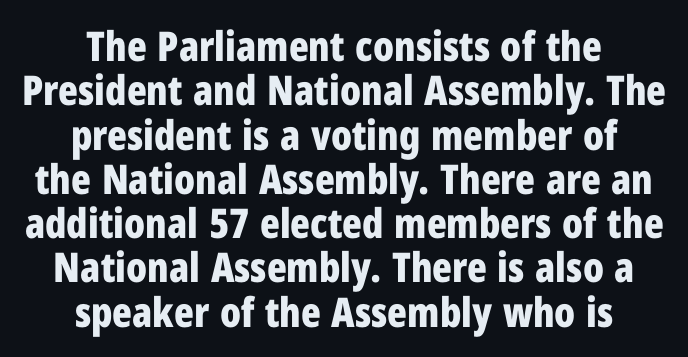
The image shows 41 px bold, condensed sans-serif type, upright; set centered, tight line spacing (1.08x), normal letter spacing, not underlined; low stroke contrast and a medium x-height.
